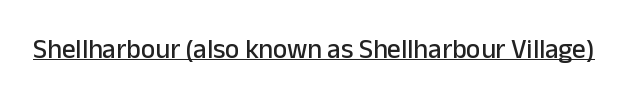
Q: Is the text italic (slanted)? A: No, it is upright.
Q: Is the text underlined? A: Yes.
Q: Is the spacing between letters normal or unusually wide? A: Normal.
